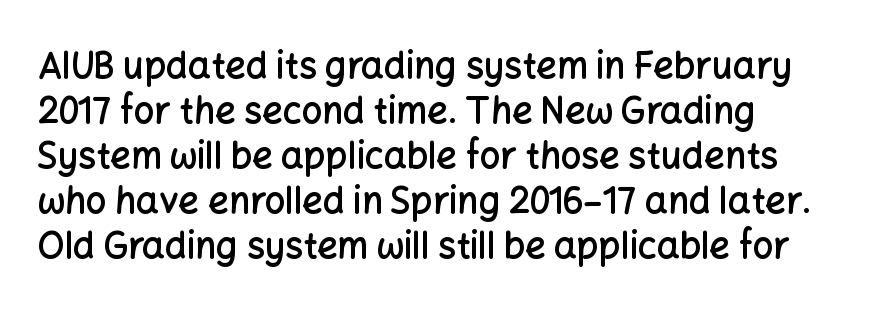
{"serif": "no", "italic": "no", "bold": "semi", "weight": "semibold", "width": "normal", "stroke_contrast": "low", "x_height": "medium", "monospaced": "no", "underline": "no", "align": "left", "line_spacing": "normal", "line_spacing_ratio": 1.25, "letter_spacing": "normal", "letter_spacing_em": 0.0, "glyph_px": 36}
